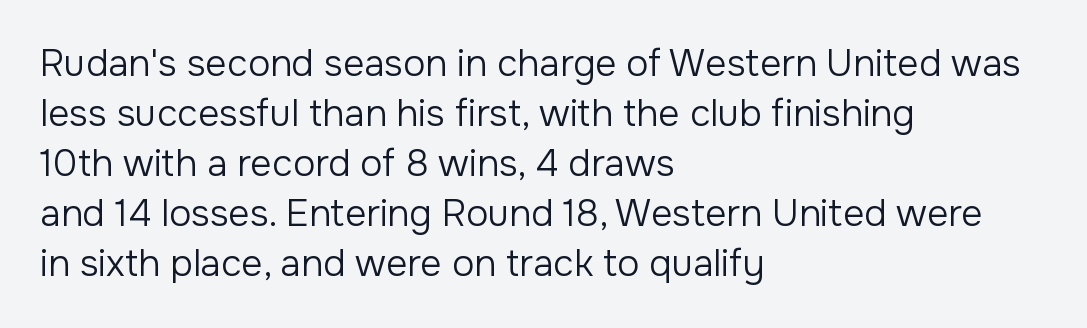
Q: Is the text bold? A: No.
Q: Is the text italic (slanted)? A: No, it is upright.
Q: Is the typeface a serif or a sans-serif typeface? A: Sans-serif.
Q: Is the text underlined? A: No.
Q: How is the paragraph aligned? A: Left-aligned.
Q: Is the spacing between letters normal or unusually wide? A: Normal.
Q: Is the spacing between lines tight, normal or loose? A: Normal.
Q: Width (condensed, normal, or wide)? A: Normal.
Q: Stroke contrast? A: Low.
Q: x-height? A: Medium.
Q: Monospaced? A: No.
